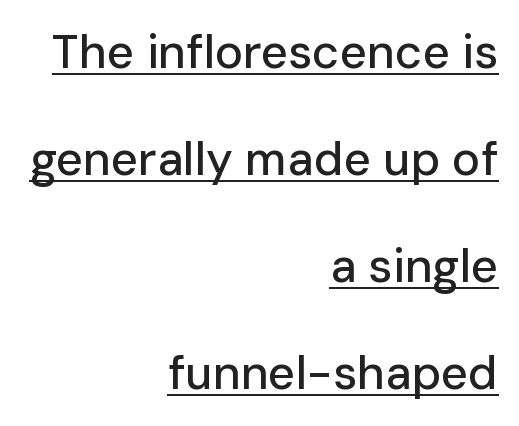
The image shows 47 px sans-serif type, upright; set right-aligned, loose line spacing (2.28x), normal letter spacing, underlined; low stroke contrast and a medium x-height.
